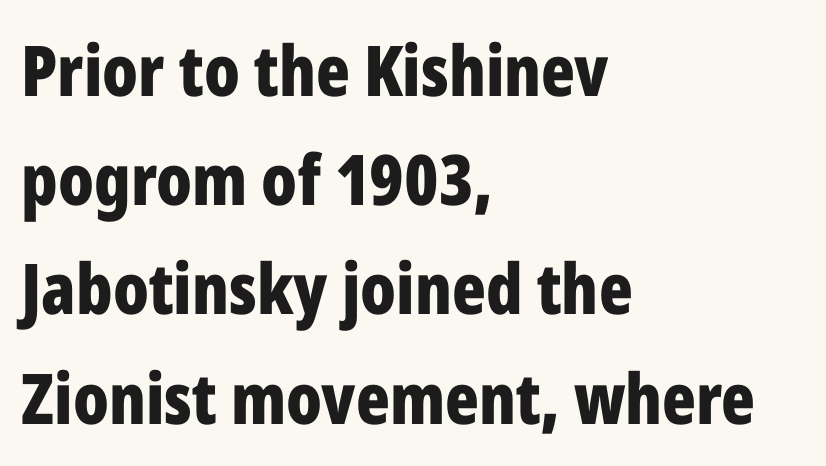
Q: Is the text bold? A: Yes.
Q: Is the text italic (slanted)? A: No, it is upright.
Q: Is the typeface a serif or a sans-serif typeface? A: Sans-serif.
Q: Is the text underlined? A: No.
Q: How is the paragraph aligned? A: Left-aligned.
Q: Is the spacing between letters normal or unusually wide? A: Normal.
Q: Is the spacing between lines tight, normal or loose? A: Normal.
Q: Width (condensed, normal, or wide)? A: Condensed.
Q: Stroke contrast? A: Low.
Q: x-height? A: Medium.
Q: Monospaced? A: No.
